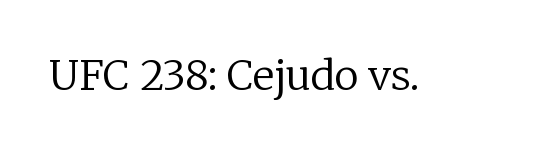
Q: Is the text bold? A: No.
Q: Is the text italic (slanted)? A: No, it is upright.
Q: Is the typeface a serif or a sans-serif typeface? A: Serif.
Q: Is the text underlined? A: No.
Q: Is the spacing between letters normal or unusually wide? A: Normal.
Q: Width (condensed, normal, or wide)? A: Normal.
Q: Stroke contrast? A: Low.
Q: x-height? A: Medium.
Q: Monospaced? A: No.
